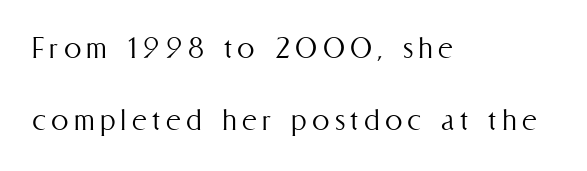
Looks like regular typesetting: each glyph gets only the width it needs. A bare baseline throughout the passage. Is the block centered? No — it sits flush against the left margin. Every stem runs plumb, perpendicular to the baseline. How would I describe the line gaps? Wide and relaxed. The typeface has the unassuming heft of standard copy or less.
